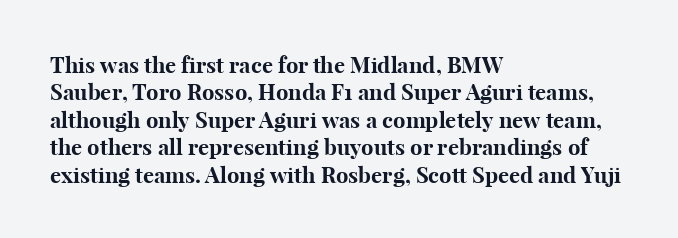
Q: Is the text bold? A: Yes.
Q: Is the text italic (slanted)? A: No, it is upright.
Q: Is the text underlined? A: No.
Q: How is the paragraph aligned? A: Left-aligned.
Q: Is the spacing between letters normal or unusually wide? A: Normal.
Q: Is the spacing between lines tight, normal or loose? A: Normal.
